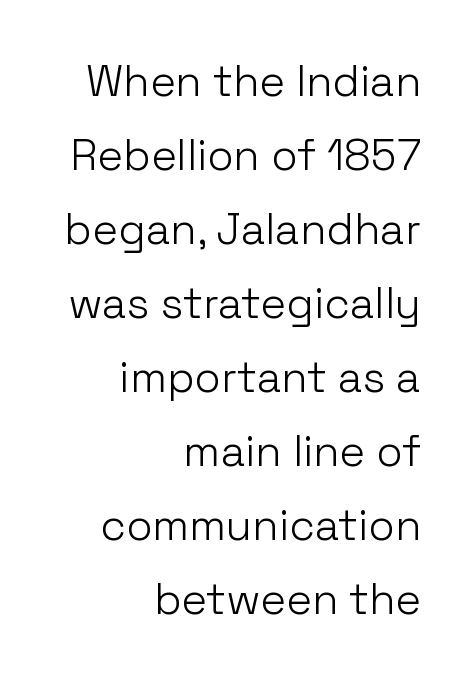
The image shows 43 px light sans-serif type, upright; set right-aligned, line spacing 1.72x, normal letter spacing, not underlined; low stroke contrast and a medium x-height.
